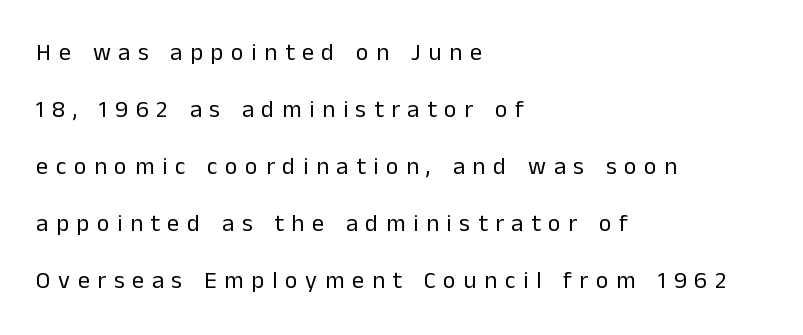
Q: Is the text bold? A: No.
Q: Is the text italic (slanted)? A: No, it is upright.
Q: Is the text underlined? A: No.
Q: How is the paragraph aligned? A: Left-aligned.
Q: Is the spacing between letters normal or unusually wide? A: Unusually wide.
Q: Is the spacing between lines tight, normal or loose? A: Loose.
